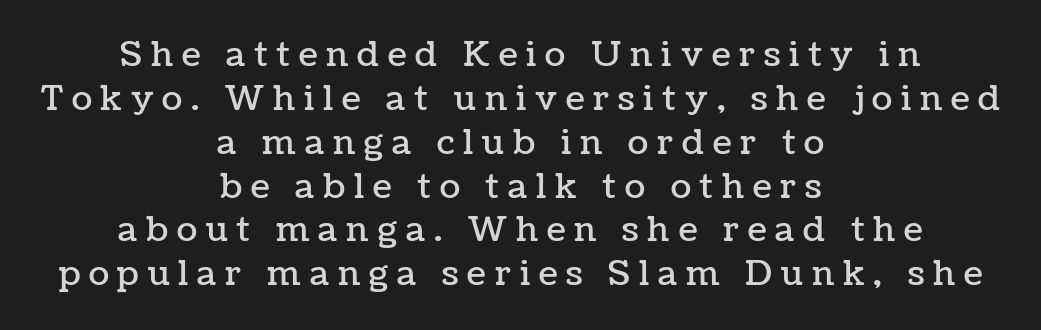
The image shows 34 px text type, upright; set centered, normal line spacing (1.29x), unusually wide letter spacing (+0.26 em), not underlined; low stroke contrast and a medium x-height.
